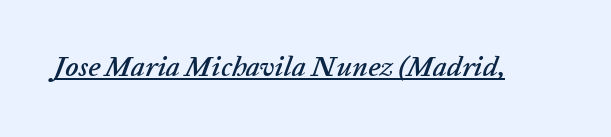
The image shows 28 px text type, italic (leaning right); set normal letter spacing, underlined; low stroke contrast and a medium x-height.
